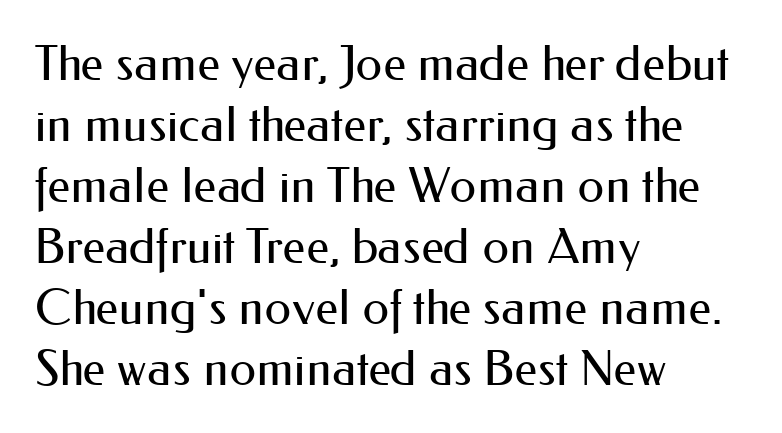
The image shows 48 px regular-weight sans-serif type, upright; set left-aligned, normal line spacing (1.27x), normal letter spacing, not underlined; medium stroke contrast and a small x-height.
